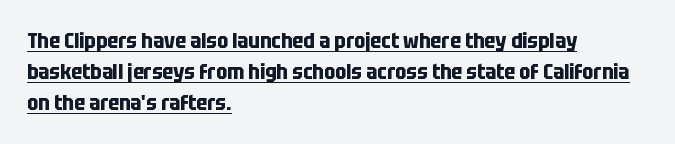
Q: Is the text bold? A: Yes.
Q: Is the text italic (slanted)? A: No, it is upright.
Q: Is the text underlined? A: Yes.
Q: How is the paragraph aligned? A: Left-aligned.
Q: Is the spacing between letters normal or unusually wide? A: Normal.
Q: Is the spacing between lines tight, normal or loose? A: Normal.
